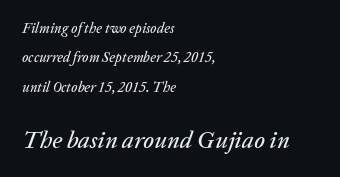
Default kerning and tracking; the words read as compact shapes. Does the lettering tilt? It does — this is italic. The face used here appears at its bigger size in the lower chunk. This sample trades compactness for vertical openness between lines.
